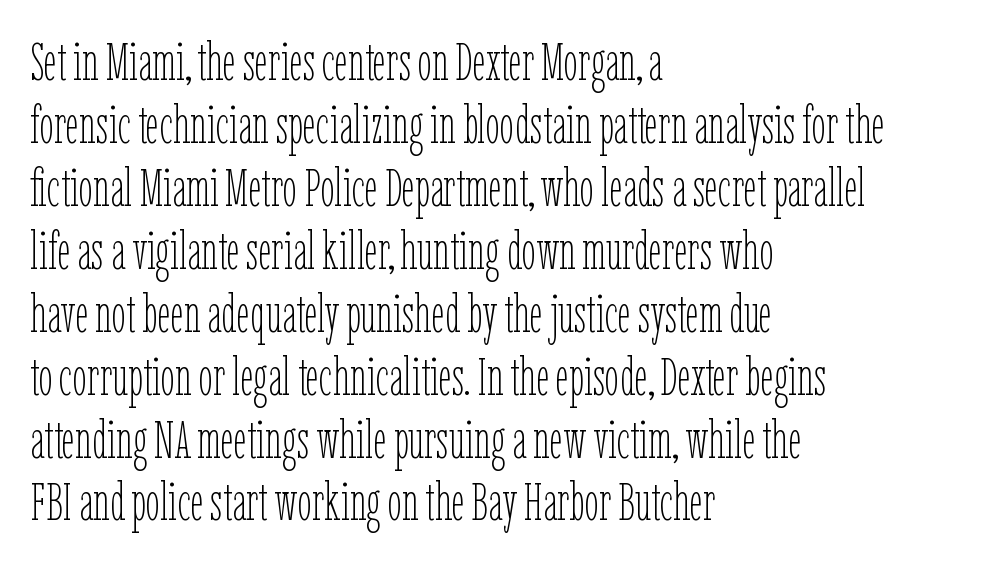
Check under the words: just untouched page. Look at the tracking — it's just the regular setting, nothing added. Each line starts at the same left margin while the right side varies. This reads as an unemphasized weight, regular at the heaviest. Proportional: the letters do not fall into vertical columns. Posture: vertical.
